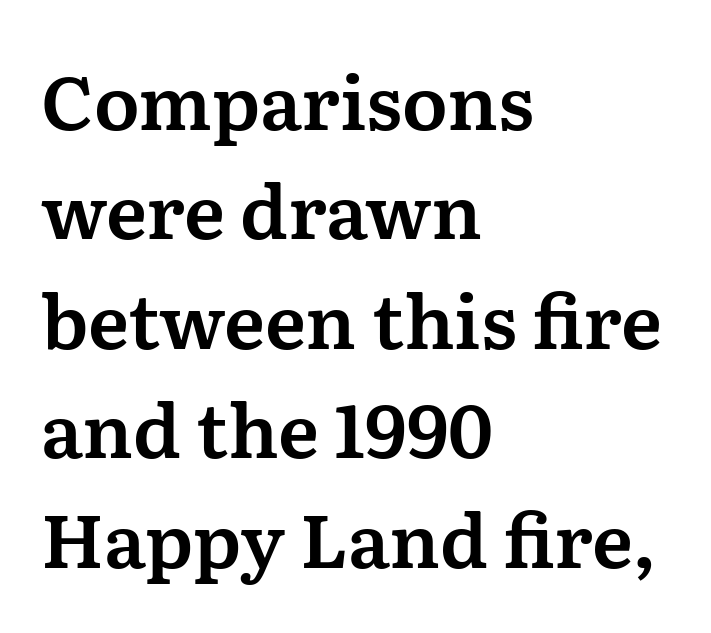
The image shows 75 px serif type, upright; set left-aligned, normal line spacing (1.46x), normal letter spacing, not underlined; medium stroke contrast and a medium x-height.
